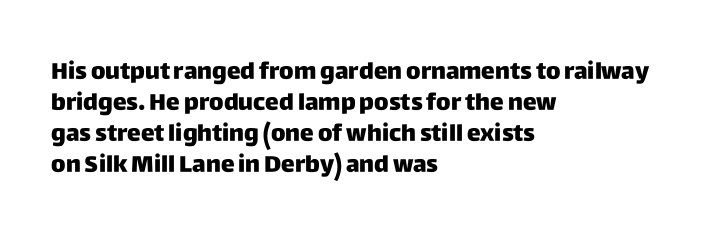
Q: Is the text bold? A: Yes.
Q: Is the text italic (slanted)? A: No, it is upright.
Q: Is the text underlined? A: No.
Q: How is the paragraph aligned? A: Left-aligned.
Q: Is the spacing between letters normal or unusually wide? A: Normal.
Q: Is the spacing between lines tight, normal or loose? A: Normal.
